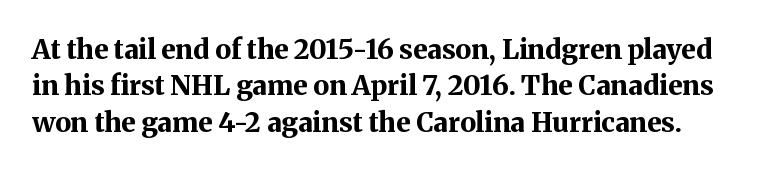
The font is running at its bold setting. Posture: upright roman. Clear beneath every line of the passage. The lines sit at an ordinary, default distance from one another. This sample uses plain, unmodified letter spacing.
